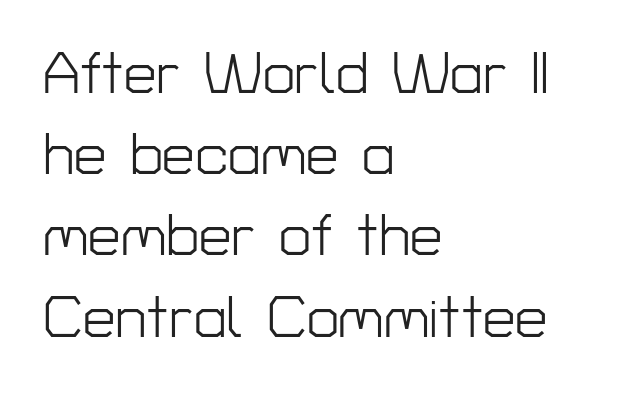
{"serif": "no", "italic": "no", "bold": "no", "weight": "light", "width": "normal", "stroke_contrast": "low", "x_height": "medium", "monospaced": "no", "underline": "no", "align": "left", "line_spacing": "normal", "line_spacing_ratio": 1.4, "letter_spacing": "normal", "letter_spacing_em": 0.0, "glyph_px": 58}
